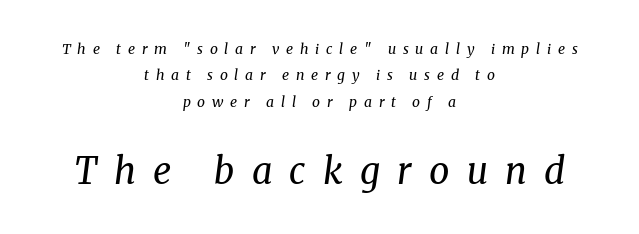
Quick note: underline off. It's the slanting kind of type. The typesetter chose a symmetrical, centered arrangement here. Honestly, the letter spacing is so wide it's the main thing you notice. Is this a fixed-width face? No — the glyphs have proportional, varying widths. The font family rendered here belongs to the serif group.
